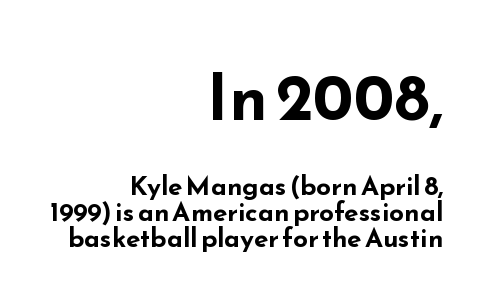
The rendering uses natural spacing where letterforms have individual widths. No word sits above an underline. Style check: upright. You get the large type first, then a drop to smaller type.
